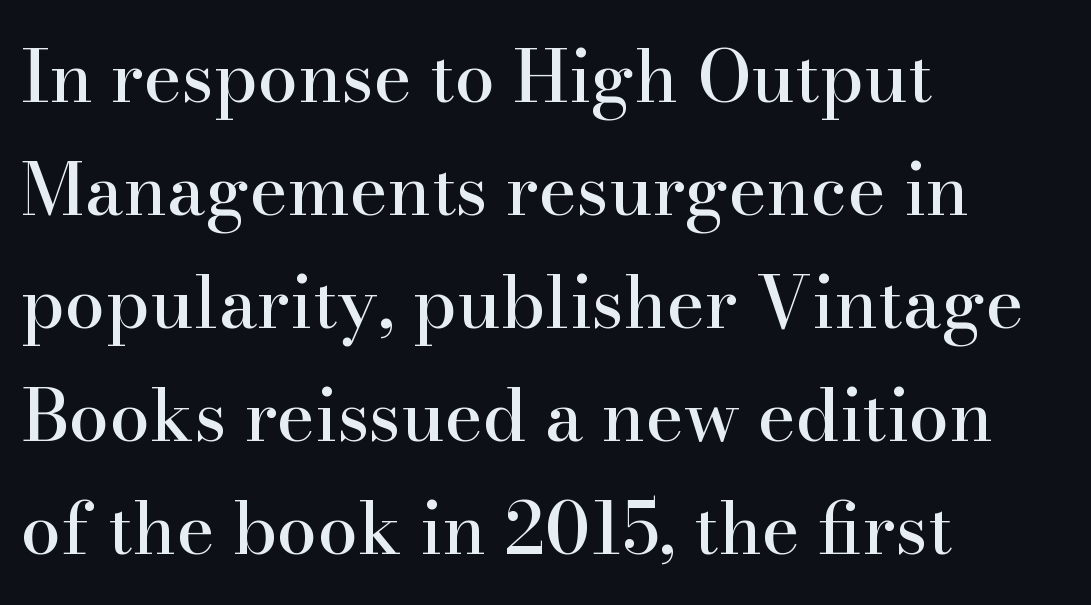
The image shows 72 px serif type, upright; set left-aligned, normal line spacing (1.57x), normal letter spacing, not underlined; high stroke contrast and a small x-height.
